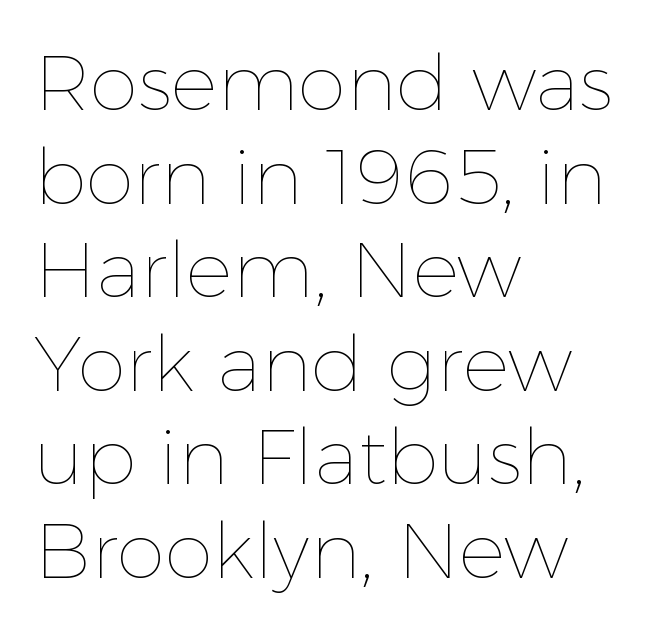
Here the designer chose a conventional face with non-uniform glyph widths. No chunkiness to these letters — they're not bold. A clean baseline with only descenders dipping below it. The text block is weighted toward the left margin, trailing off unevenly rightward. Each word holds together tightly as a unit, with standard inter-letter gaps.
